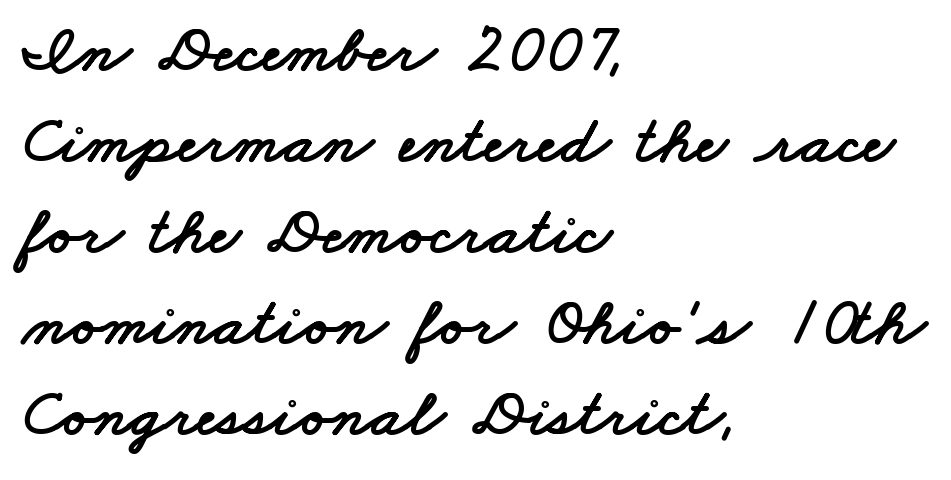
What's the leading like? Ordinary, nothing unusual. Descenders are the only things crossing below the line. Typographically, this falls in the sans-serif category. Varying glyph widths throughout — classic text-font behaviour. Inter-character spacing is left at the font's built-in metrics. Which margin do the lines hug? The left one — the right edge is uneven.
